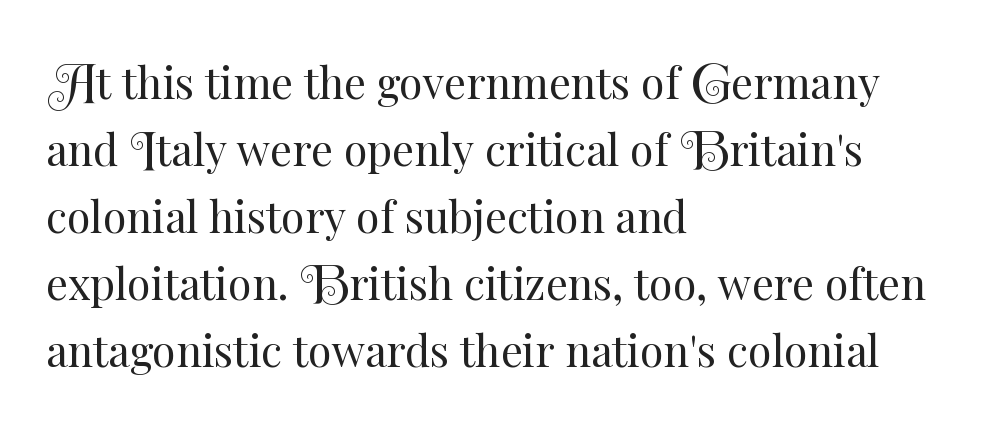
Q: Is the text bold? A: No.
Q: Is the text italic (slanted)? A: No, it is upright.
Q: Is the text underlined? A: No.
Q: How is the paragraph aligned? A: Left-aligned.
Q: Is the spacing between letters normal or unusually wide? A: Normal.
Q: Is the spacing between lines tight, normal or loose? A: Normal.
Q: Width (condensed, normal, or wide)? A: Normal.
Q: Stroke contrast? A: Medium.
Q: x-height? A: Small.
Q: Monospaced? A: No.
